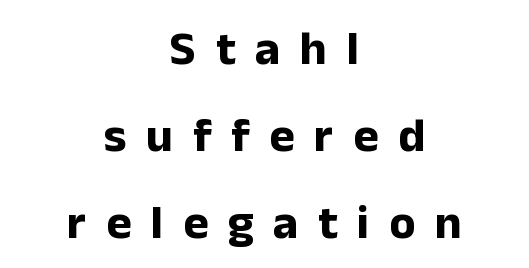
The image shows 48 px bold sans-serif type, upright; set centered, line spacing 1.81x, unusually wide letter spacing (+0.41 em), not underlined; low stroke contrast and a medium x-height.
